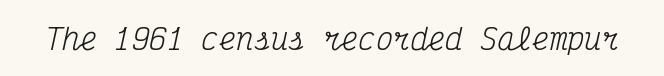
The image shows 29 px regular-weight, condensed serif type, italic (leaning right), monospaced; set normal letter spacing, not underlined; medium stroke contrast and a medium x-height.
